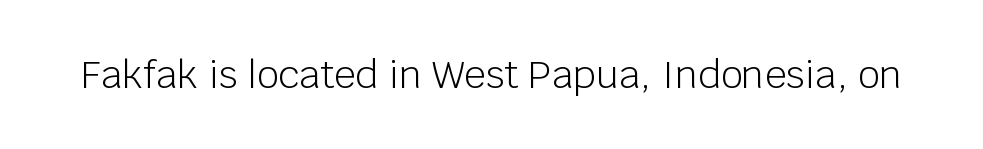
Q: Is the text bold? A: No.
Q: Is the text italic (slanted)? A: No, it is upright.
Q: Is the typeface a serif or a sans-serif typeface? A: Sans-serif.
Q: Is the text underlined? A: No.
Q: Is the spacing between letters normal or unusually wide? A: Normal.
Q: Width (condensed, normal, or wide)? A: Normal.
Q: Stroke contrast? A: Low.
Q: x-height? A: Large.
Q: Monospaced? A: No.
